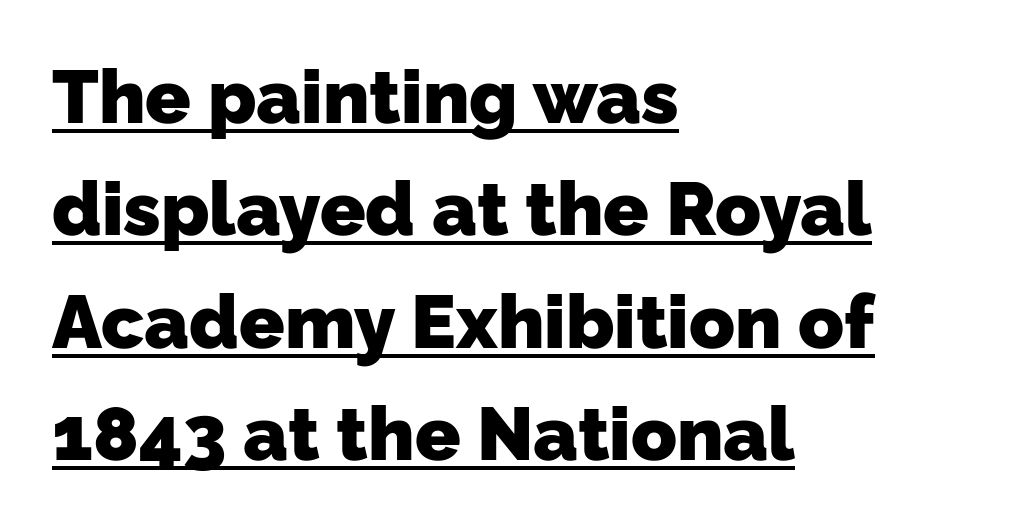
The image shows 75 px heavy sans-serif type; set left-aligned, normal line spacing (1.5x), normal letter spacing, underlined; low stroke contrast and a medium x-height.
